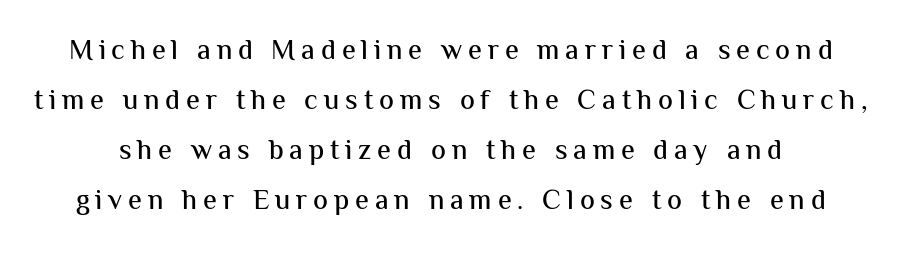
Q: Is the text italic (slanted)? A: No, it is upright.
Q: Is the typeface a serif or a sans-serif typeface? A: Sans-serif.
Q: Is the text underlined? A: No.
Q: Is the spacing between letters normal or unusually wide? A: Unusually wide.
Q: Width (condensed, normal, or wide)? A: Normal.
Q: Stroke contrast? A: Medium.
Q: x-height? A: Medium.
Q: Monospaced? A: No.
